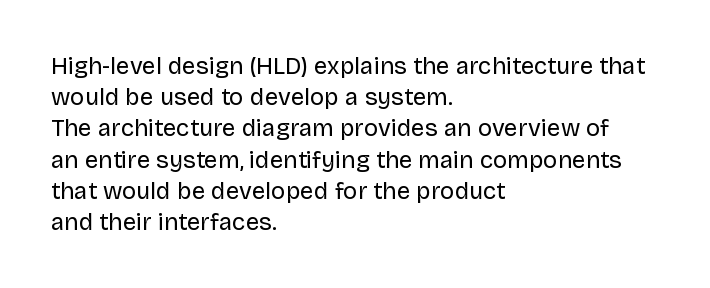
Q: Is the text bold? A: No.
Q: Is the text italic (slanted)? A: No, it is upright.
Q: Is the text underlined? A: No.
Q: How is the paragraph aligned? A: Left-aligned.
Q: Is the spacing between letters normal or unusually wide? A: Normal.
Q: Is the spacing between lines tight, normal or loose? A: Normal.
